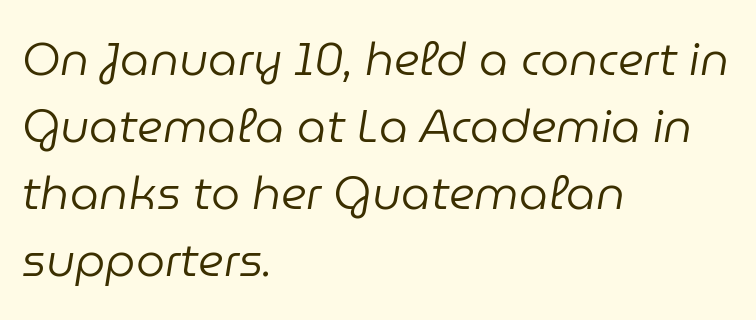
The ragged edge is on the right, which tells us the setting is flush left. Do the characters align in a grid? No, the font is proportional. The foot of each line stays bare and open. Summary of weight: not heavy and not bold. The specimen reads as italic at a glance. What stands out about the letter spacing? Nothing — it is the standard amount.
